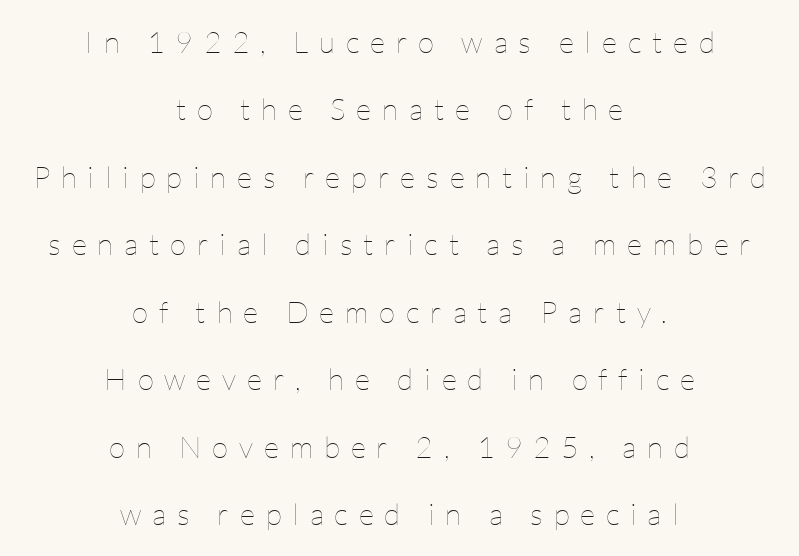
{"italic": "no", "bold": "no", "weight": "thin", "width": "normal", "stroke_contrast": "low", "x_height": "medium", "monospaced": "no", "underline": "no", "align": "center", "line_spacing": "loose", "line_spacing_ratio": 2.25, "letter_spacing": "wide", "letter_spacing_em": 0.36, "glyph_px": 30}
